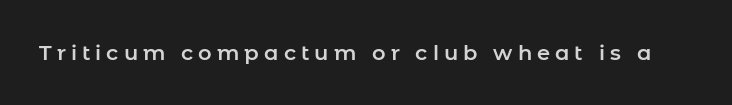
{"italic": "no", "underline": "no", "letter_spacing": "wide", "letter_spacing_em": 0.24, "glyph_px": 21}
